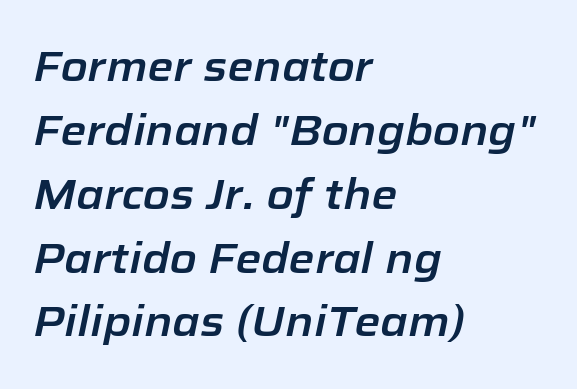
The image shows 42 px text type, italic (leaning right); set left-aligned, normal line spacing (1.52x), normal letter spacing, not underlined; low stroke contrast and a medium x-height.
